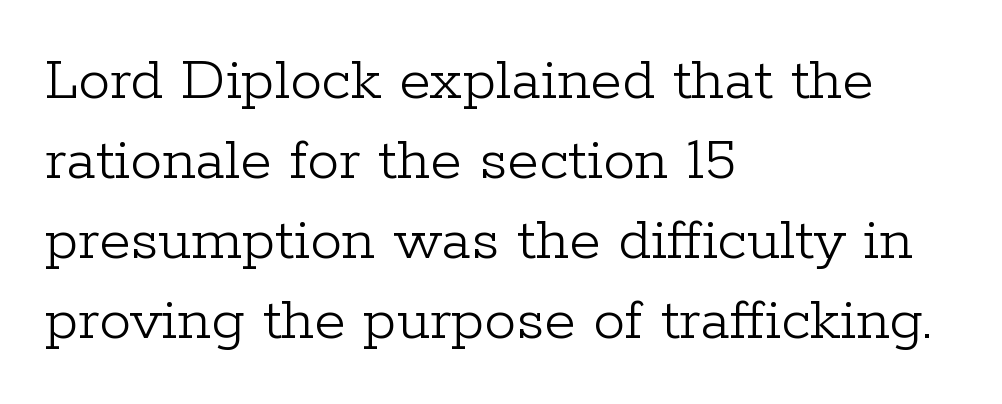
The image shows 64 px light serif type, upright; set left-aligned, normal line spacing (1.25x), normal letter spacing, not underlined; low stroke contrast and a medium x-height.
